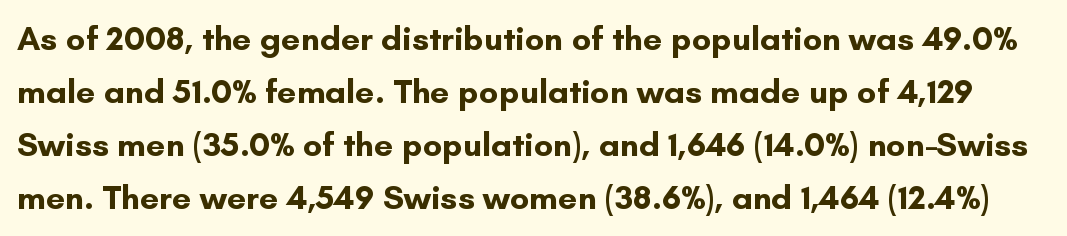
The string is rendered with underlining switched off. The vertical gap from one line to the next is medium. Typesetter's note: full bold, strokes at maximum text heaviness. Letterform terminals end flat and unadorned throughout the passage. Caption: standard tracking, unaltered.
